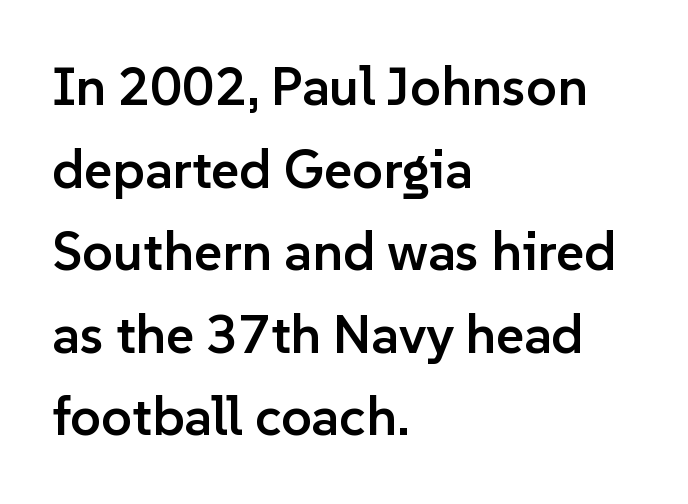
A typesetter would label this face a sans. Students, observe: this is what conventionally led text looks like. Where is the straight margin? On the left. The rendering uses natural spacing where letterforms have individual widths.
